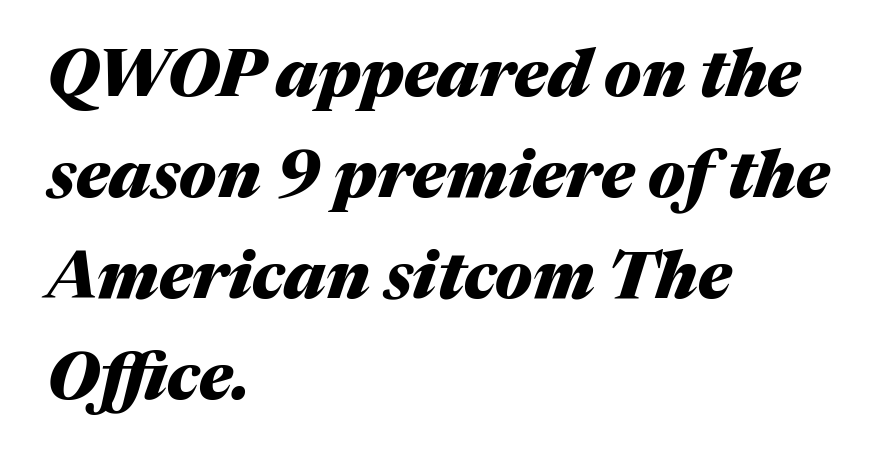
This sample uses plain, unmodified letter spacing. Heft: maximum for text — a bold. Characters are canted at an angle relative to the baseline's perpendicular. Looks like regular typesetting: each glyph gets only the width it needs. Honestly, the row spacing looks completely unremarkable.
